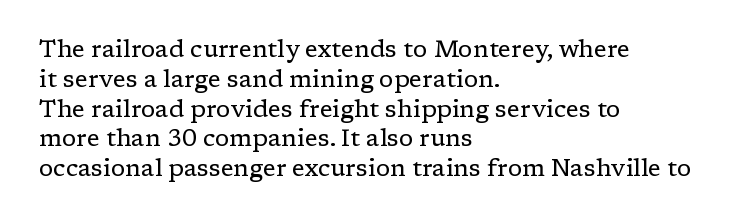
The image shows 24 px text type, upright; set left-aligned, line spacing 1.24x, normal letter spacing, not underlined.
